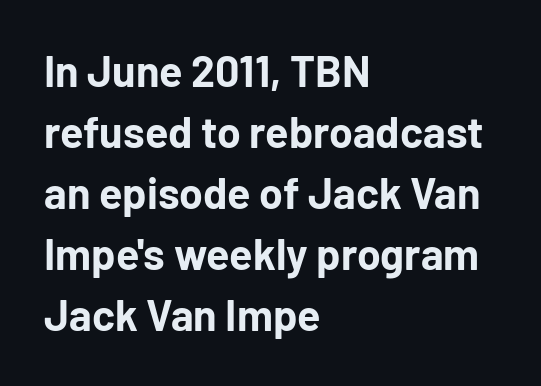
Looks like regular typesetting: each glyph gets only the width it needs. Summary of weight: heavy, a full bold. Each line starts at the same left margin while the right side varies. How would I describe the line gaps? Plain and ordinary.
